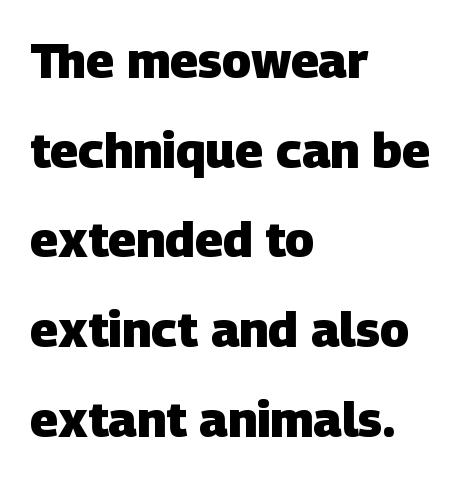
Q: Is the text bold? A: Yes.
Q: Is the typeface a serif or a sans-serif typeface? A: Sans-serif.
Q: Is the text underlined? A: No.
Q: How is the paragraph aligned? A: Left-aligned.
Q: Is the spacing between letters normal or unusually wide? A: Normal.
Q: Width (condensed, normal, or wide)? A: Normal.
Q: Stroke contrast? A: Low.
Q: x-height? A: Large.
Q: Monospaced? A: No.
